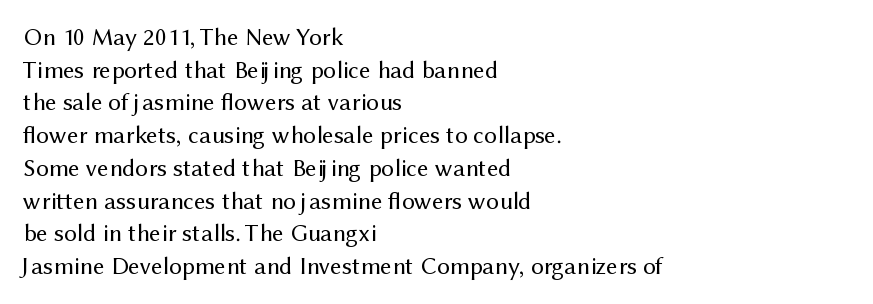
{"italic": "no", "bold": "no", "underline": "no", "align": "left", "line_spacing": "normal", "line_spacing_ratio": 1.31, "letter_spacing": "normal", "letter_spacing_em": 0.0, "glyph_px": 25}
